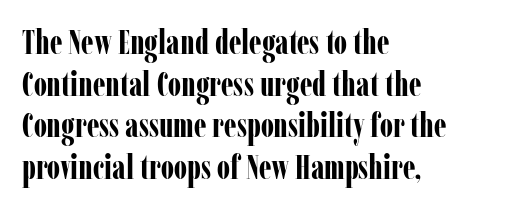
Stroke thickness is high; the sample reads as a true bold. Upright lettering throughout. The face used here is seriffed, in the tradition of book romans. This sample has the flowing, uneven cadence of proportional lettering.
